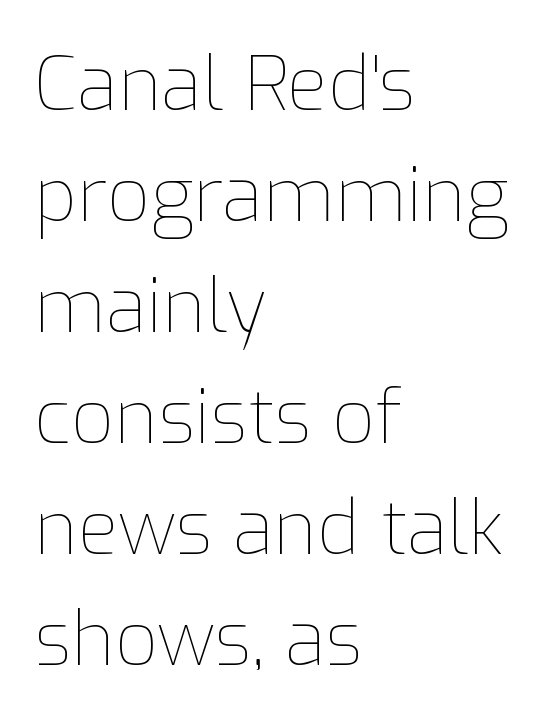
{"italic": "no", "bold": "no", "weight": "thin", "width": "normal", "stroke_contrast": "low", "x_height": "medium", "monospaced": "no", "underline": "no", "align": "left", "line_spacing": "normal", "line_spacing_ratio": 1.48, "letter_spacing": "normal", "letter_spacing_em": 0.0, "glyph_px": 75}
